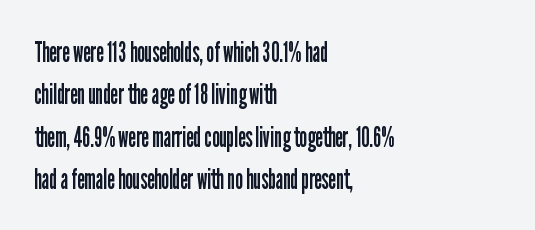
Here the designer chose a conventional face with non-uniform glyph widths. Honestly, the row spacing looks completely unremarkable. The characters are drawn with everyday or finer stroke widths. Classification — sans serif. Designer's note — italics off, roman on.
